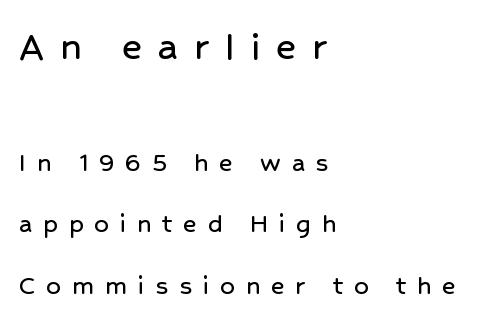
The image shows 43 px sans-serif type, upright; set left-aligned, loose line spacing (2.11x), unusually wide letter spacing (+0.37 em), not underlined; the first (top) block is 1.48x larger; low stroke contrast and a medium x-height.
